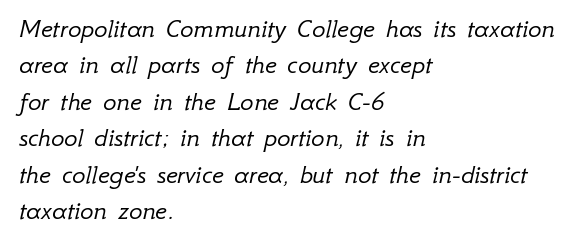
{"italic": "yes", "lean": "right", "slant_degrees": 12, "bold": "no", "weight": "light", "width": "normal", "stroke_contrast": "low", "x_height": "small", "monospaced": "no", "underline": "no", "align": "left", "line_spacing": "normal", "line_spacing_ratio": 1.3, "letter_spacing": "normal", "letter_spacing_em": 0.0, "glyph_px": 28}
